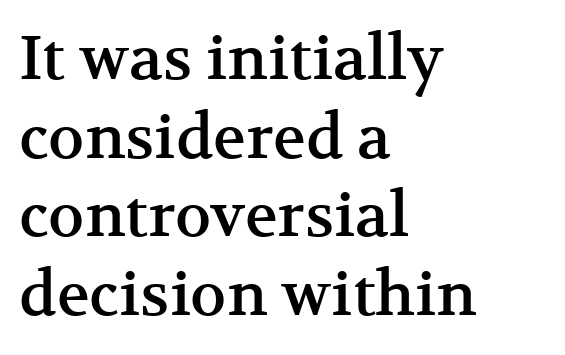
Q: Is the text italic (slanted)? A: No, it is upright.
Q: Is the typeface a serif or a sans-serif typeface? A: Serif.
Q: Is the text underlined? A: No.
Q: How is the paragraph aligned? A: Left-aligned.
Q: Is the spacing between letters normal or unusually wide? A: Normal.
Q: Is the spacing between lines tight, normal or loose? A: Normal.
Q: Width (condensed, normal, or wide)? A: Normal.
Q: Stroke contrast? A: Medium.
Q: x-height? A: Medium.
Q: Monospaced? A: No.
